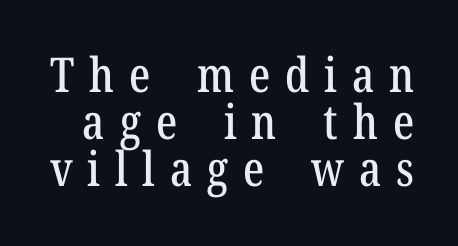
{"serif": "yes", "italic": "no", "width": "condensed", "stroke_contrast": "low", "x_height": "medium", "monospaced": "no", "underline": "no", "line_spacing": "tight", "line_spacing_ratio": 0.98, "letter_spacing": "wide", "letter_spacing_em": 0.31, "glyph_px": 48}
